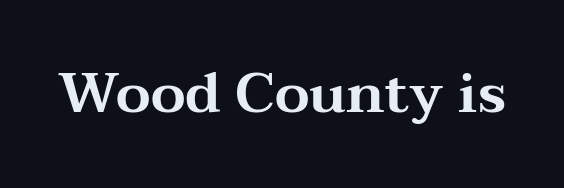
{"serif": "yes", "italic": "no", "width": "wide", "stroke_contrast": "medium", "x_height": "medium", "monospaced": "no", "underline": "no", "letter_spacing": "normal", "letter_spacing_em": 0.0, "glyph_px": 56}
